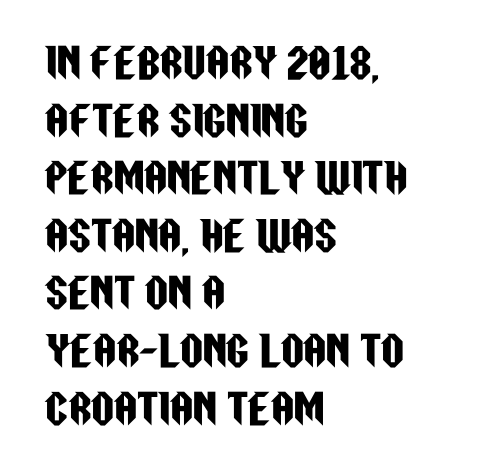
The image shows 40 px condensed sans-serif type, upright; set left-aligned, normal line spacing (1.44x), normal letter spacing, not underlined; low stroke contrast and a large x-height.
